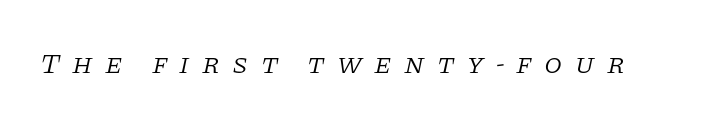
Weight: in the light-to-regular range. Clear beneath every line of the passage. This sample has the flowing, uneven cadence of proportional lettering. Are there feet on the stems? There are — it's a serif. Loose tracking; the words dissolve into strings of separated letters. If you drew a line through each stem, it would be angled.
